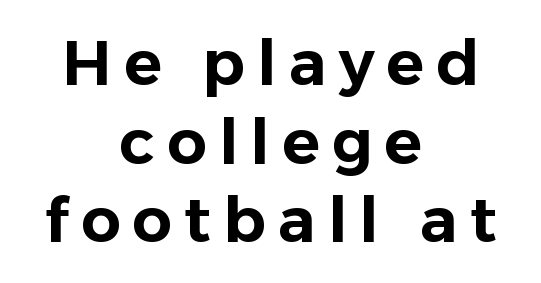
Q: Is the text italic (slanted)? A: No, it is upright.
Q: Is the typeface a serif or a sans-serif typeface? A: Sans-serif.
Q: Is the text underlined? A: No.
Q: How is the paragraph aligned? A: Centered.
Q: Is the spacing between lines tight, normal or loose? A: Normal.
Q: Width (condensed, normal, or wide)? A: Normal.
Q: Stroke contrast? A: Low.
Q: x-height? A: Medium.
Q: Monospaced? A: No.
